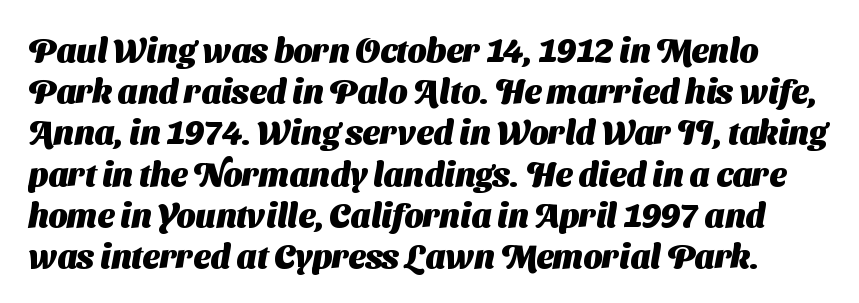
The space directly below the letters is spotless. Is there much room between lines? A standard amount, neither cramped nor airy. A typesetter would call this proportional, since set widths differ per character. Nobody touched the tracking dial on this one. This is sans-serif lettering, the kind often seen on screens and signage. Set as a true bold cut, around the 700 mark.
